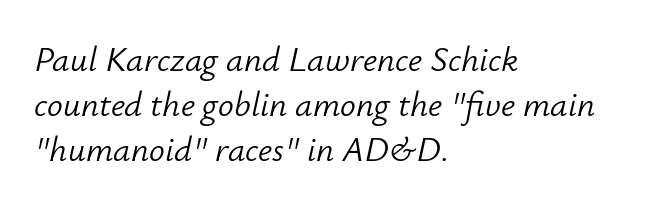
The image shows 35 px light type, italic (leaning right); set left-aligned, normal line spacing (1.28x), normal letter spacing, not underlined; low stroke contrast and a small x-height.
